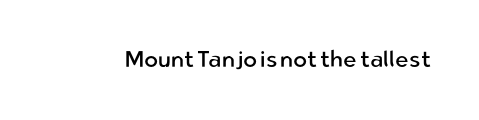
{"italic": "no", "bold": "no", "underline": "no", "letter_spacing": "normal", "letter_spacing_em": 0.0, "glyph_px": 23}
